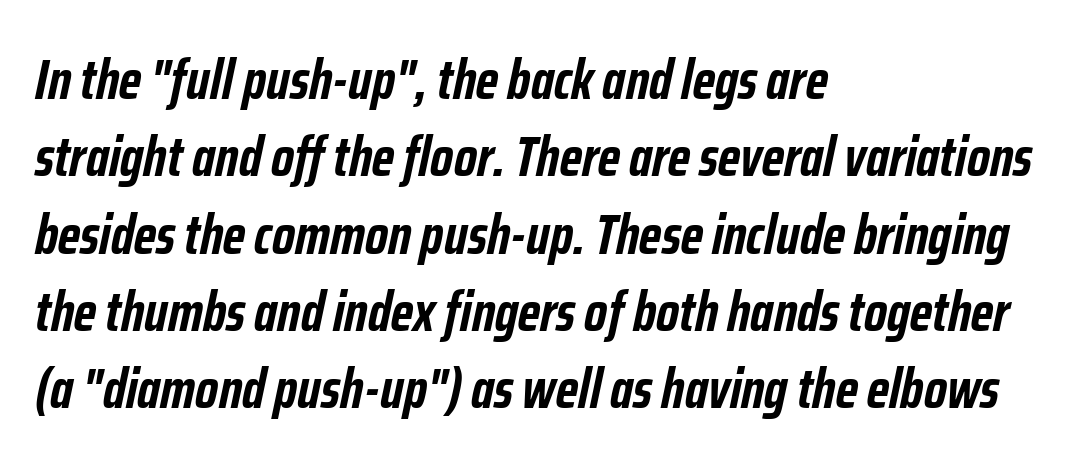
The image shows 56 px semibold, condensed type, italic (leaning right); set left-aligned, normal line spacing (1.38x), normal letter spacing, not underlined; low stroke contrast and a medium x-height.
